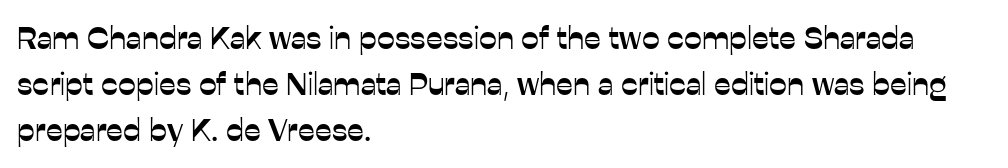
One-word summary of the alignment: left. The gap between lines stays unmarked. These lines are rendered in a variable-pitch font. Nope, not italic — everything's standing straight.
